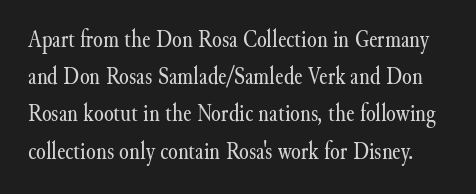
The line-height multiplier appears to be the usual default. Stroke thickness stays within the range of a standard reading face or lighter. If you drew a line through each stem, it would be perfectly vertical. The zone under the glyphs is completely vacant.
